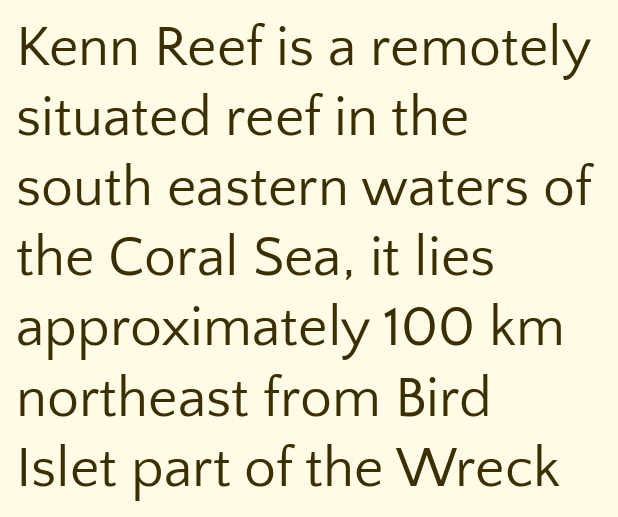
Q: Is the text bold? A: No.
Q: Is the text italic (slanted)? A: No, it is upright.
Q: Is the typeface a serif or a sans-serif typeface? A: Sans-serif.
Q: Is the text underlined? A: No.
Q: How is the paragraph aligned? A: Left-aligned.
Q: Is the spacing between letters normal or unusually wide? A: Normal.
Q: Width (condensed, normal, or wide)? A: Normal.
Q: Stroke contrast? A: Low.
Q: x-height? A: Medium.
Q: Monospaced? A: No.
